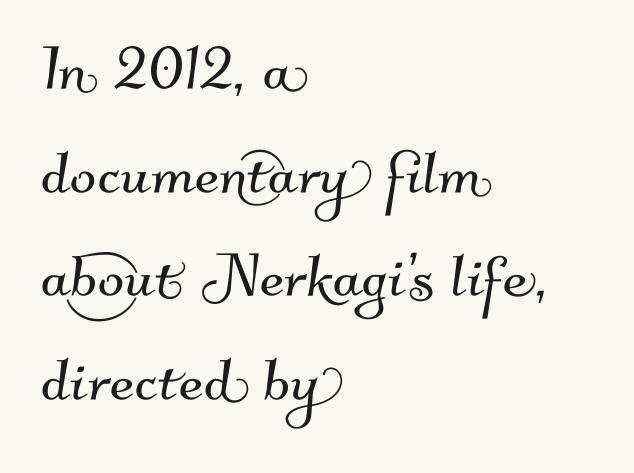
{"serif": "no", "width": "normal", "stroke_contrast": "medium", "x_height": "small", "monospaced": "no", "underline": "no", "align": "left", "line_spacing": "normal", "line_spacing_ratio": 1.33, "letter_spacing": "normal", "letter_spacing_em": 0.0, "glyph_px": 78}
